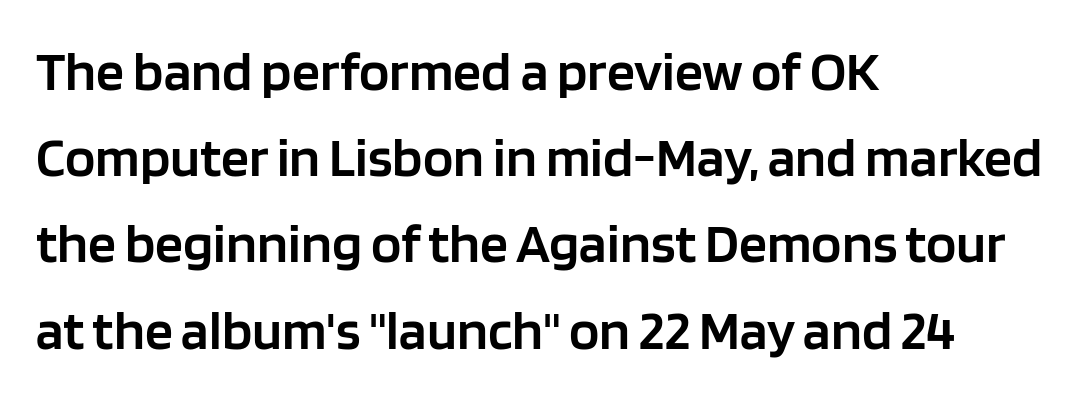
These lines were composed using upright roman letters. Check under the words: just untouched page. The tracking reads as untouched default to a designer's eye. The passage shown is typed in a proportional face where columns would drift. The line-height multiplier appears to be the usual default. The paragraph has a hard left edge and a soft right edge.
